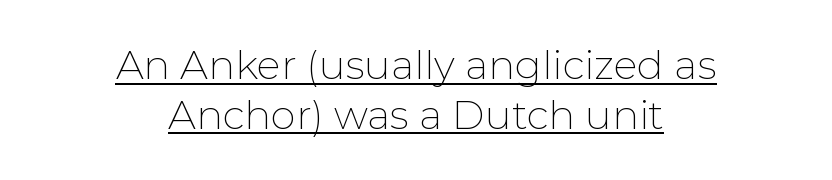
The image shows 40 px thin sans-serif type, upright; set centered, line spacing 1.24x, normal letter spacing, underlined; low stroke contrast and a medium x-height.
